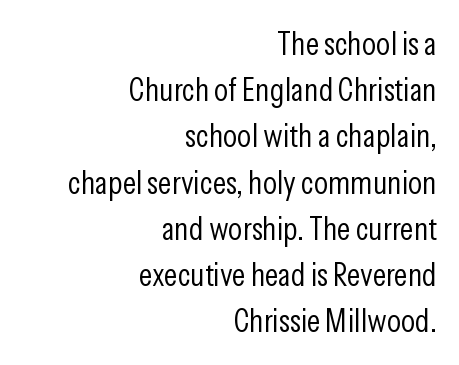
The image shows 33 px light, condensed sans-serif type, upright; set right-aligned, normal line spacing (1.4x), normal letter spacing, not underlined; low stroke contrast and a medium x-height.
